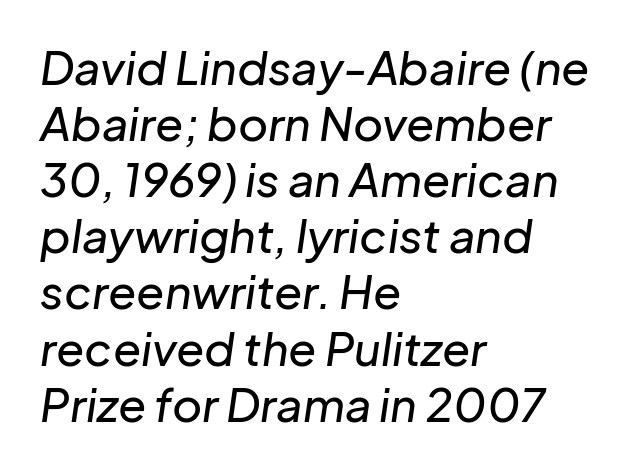
{"italic": "yes", "lean": "right", "slant_degrees": 8, "width": "normal", "stroke_contrast": "low", "x_height": "medium", "monospaced": "no", "underline": "no", "align": "left", "line_spacing_ratio": 1.22, "letter_spacing": "normal", "letter_spacing_em": 0.0, "glyph_px": 46}
